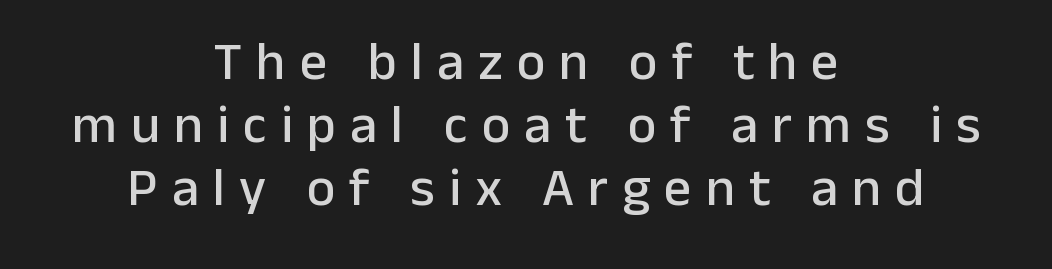
The letters stand upright; this is a roman face. Type style note: lacks serifs. The string is rendered with underlining switched off. Does extra space separate the letters? Yes, quite a lot of it.
